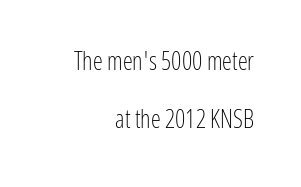
{"italic": "no", "bold": "no", "underline": "no", "align": "right", "line_spacing": "loose", "line_spacing_ratio": 2.34, "letter_spacing": "normal", "letter_spacing_em": 0.0, "glyph_px": 25}
